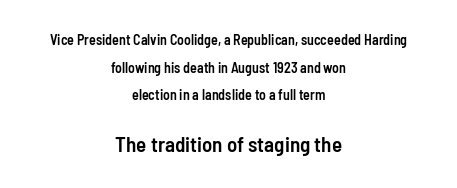
{"italic": "no", "bold": "semi", "underline": "no", "align": "center", "line_spacing": "loose", "line_spacing_ratio": 1.97, "letter_spacing": "normal", "letter_spacing_em": 0.0, "larger_block": "second", "size_ratio": 1.5, "glyph_px": 21}
